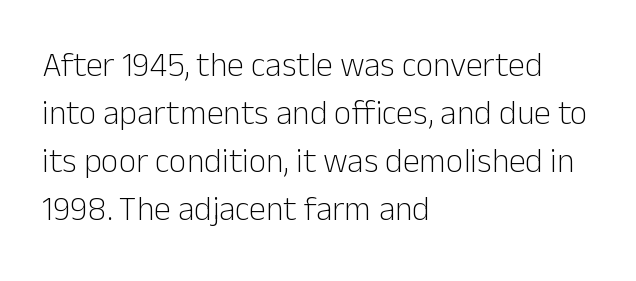
Q: Is the text bold? A: No.
Q: Is the text italic (slanted)? A: No, it is upright.
Q: Is the typeface a serif or a sans-serif typeface? A: Sans-serif.
Q: Is the text underlined? A: No.
Q: How is the paragraph aligned? A: Left-aligned.
Q: Is the spacing between letters normal or unusually wide? A: Normal.
Q: Is the spacing between lines tight, normal or loose? A: Normal.
Q: Width (condensed, normal, or wide)? A: Normal.
Q: Stroke contrast? A: Low.
Q: x-height? A: Medium.
Q: Monospaced? A: No.
